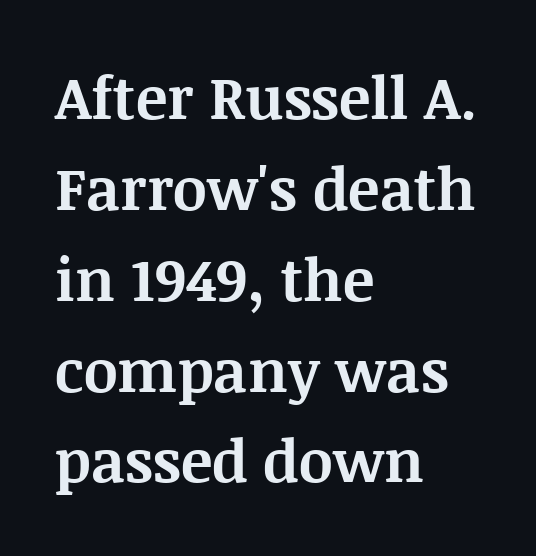
{"serif": "yes", "italic": "no", "bold": "yes", "weight": "bold", "width": "normal", "stroke_contrast": "medium", "x_height": "large", "monospaced": "no", "underline": "no", "align": "left", "line_spacing": "normal", "line_spacing_ratio": 1.54, "letter_spacing": "normal", "letter_spacing_em": 0.0, "glyph_px": 59}
